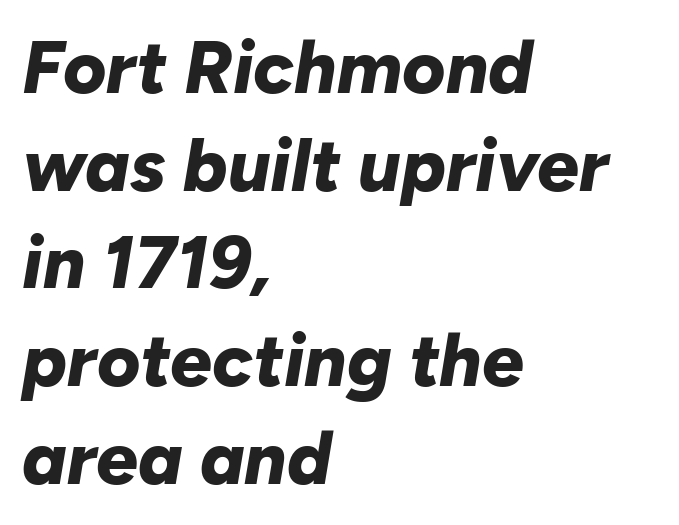
Nobody touched the tracking dial on this one. In terms of posture, this sample is oblique. Typographic density is high because the face is bold. Regarding leading, the lines here are spaced in the standard way. The setting favours the left margin, as ordinary paragraphs usually do.
